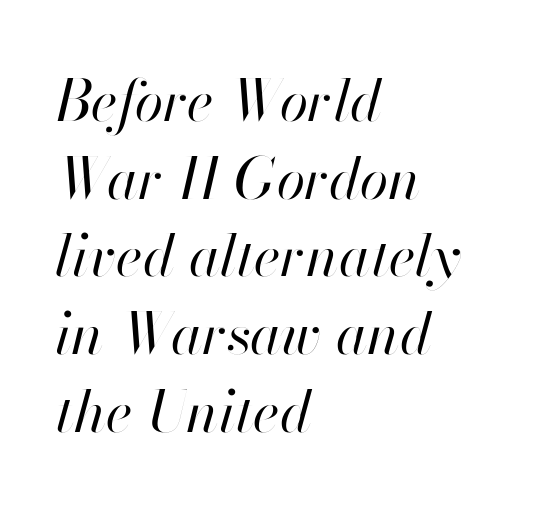
Compared with typical body copy, the letter spacing here is the same. Each letter keeps its own natural width here, so spacing adapts to shape. The designer left line spacing at the default. The zone under the glyphs is completely vacant. These glyphs show unthickened strokes, regular width or finer. Posture: slanted.
